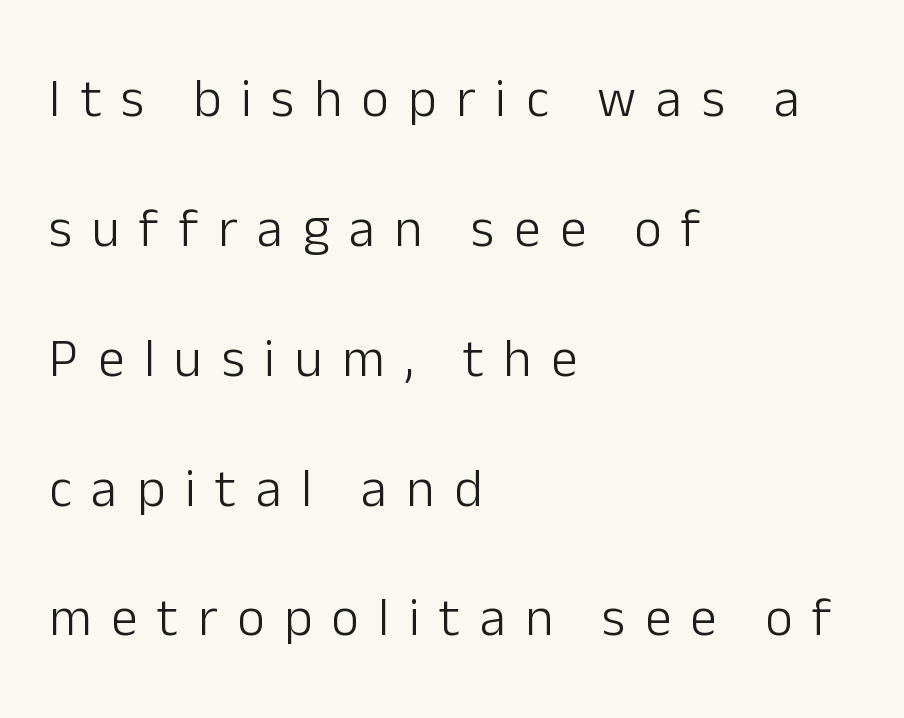
Q: Is the text bold? A: No.
Q: Is the text italic (slanted)? A: No, it is upright.
Q: Is the typeface a serif or a sans-serif typeface? A: Sans-serif.
Q: Is the text underlined? A: No.
Q: How is the paragraph aligned? A: Left-aligned.
Q: Is the spacing between letters normal or unusually wide? A: Unusually wide.
Q: Is the spacing between lines tight, normal or loose? A: Loose.
Q: Width (condensed, normal, or wide)? A: Normal.
Q: Stroke contrast? A: Low.
Q: x-height? A: Medium.
Q: Monospaced? A: No.
